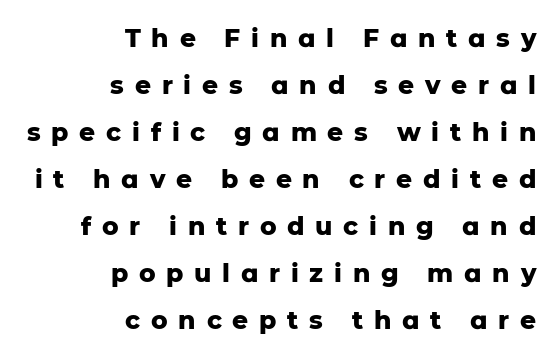
The image shows 25 px bold type, upright; set right-aligned, line spacing 1.88x, unusually wide letter spacing (+0.43 em), not underlined.
